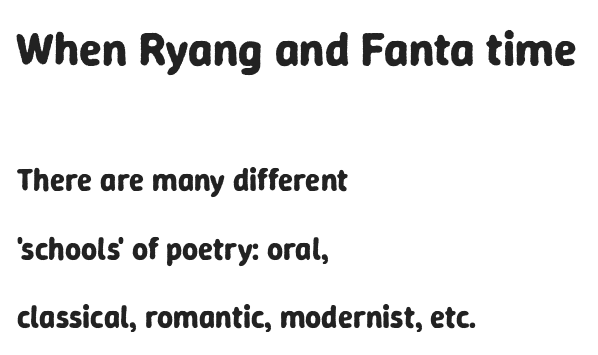
The image shows 47 px bold sans-serif type, upright; set left-aligned, loose line spacing (2.21x), normal letter spacing, not underlined; the first (top) block is 1.52x larger; low stroke contrast and a medium x-height.
